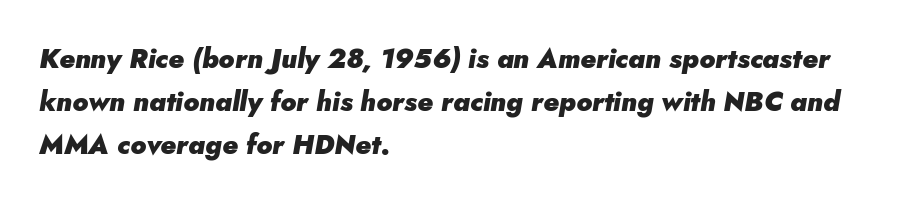
Which margin do the lines hug? The left one — the right edge is uneven. Evenly set lines give the paragraph a standard silhouette. Quick note: italic. Look at the stroke-to-counter ratio: heavy, a bold.
